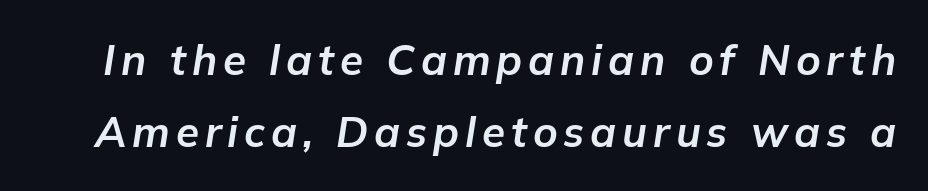
The image shows 42 px bold type, italic (leaning right); set line spacing 1.72x, not underlined; low stroke contrast and a medium x-height.
